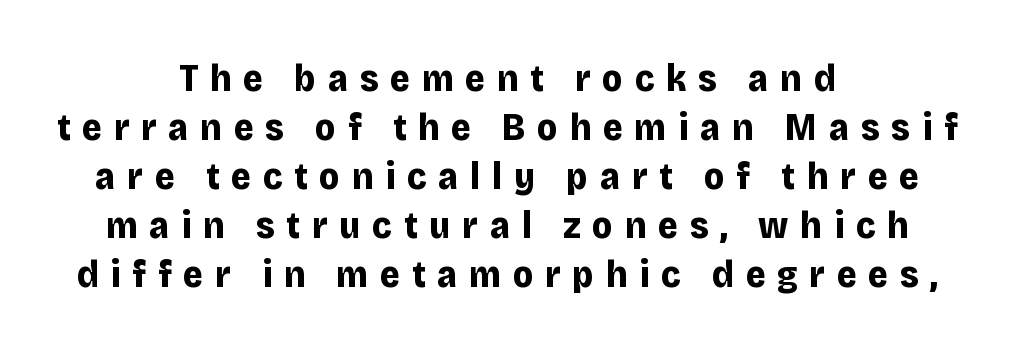
Q: Is the text bold? A: Yes.
Q: Is the text italic (slanted)? A: No, it is upright.
Q: Is the typeface a serif or a sans-serif typeface? A: Sans-serif.
Q: Is the text underlined? A: No.
Q: How is the paragraph aligned? A: Centered.
Q: Is the spacing between letters normal or unusually wide? A: Unusually wide.
Q: Is the spacing between lines tight, normal or loose? A: Normal.
Q: Width (condensed, normal, or wide)? A: Normal.
Q: Stroke contrast? A: Low.
Q: x-height? A: Large.
Q: Monospaced? A: No.
